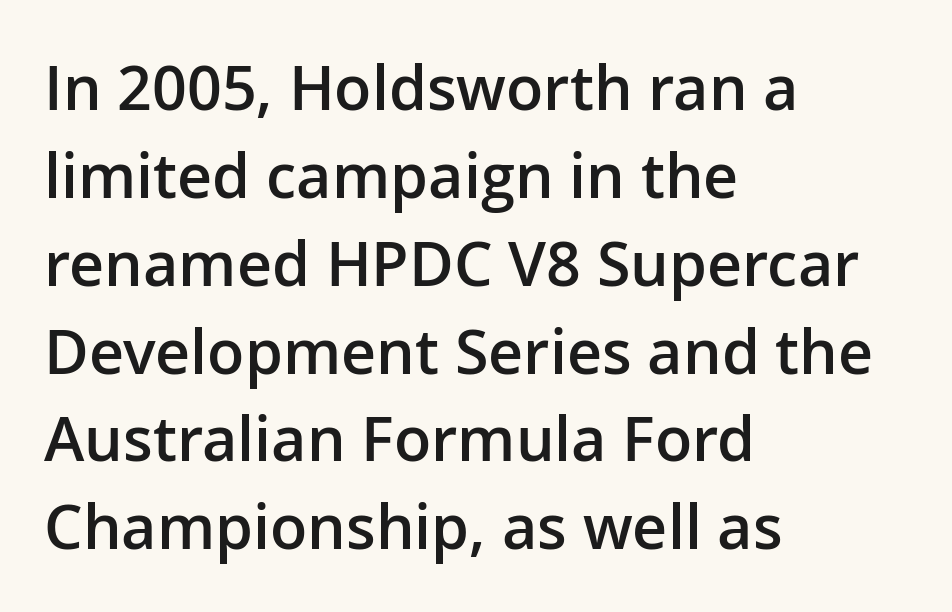
The image shows 61 px semibold sans-serif type, upright; set left-aligned, normal line spacing (1.44x), normal letter spacing, not underlined; low stroke contrast and a medium x-height.
